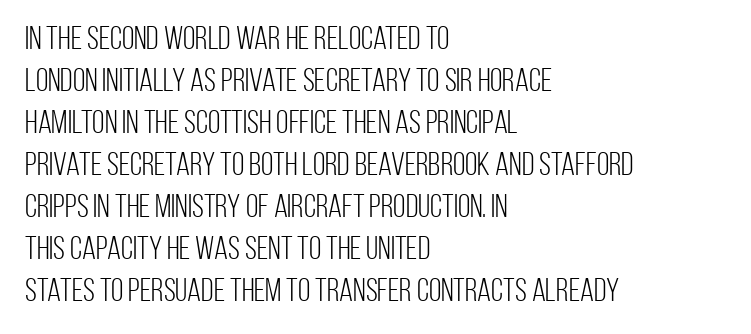
The image shows 32 px light, condensed sans-serif type, upright; set left-aligned, normal line spacing (1.31x), normal letter spacing, not underlined; low stroke contrast and a large x-height.
